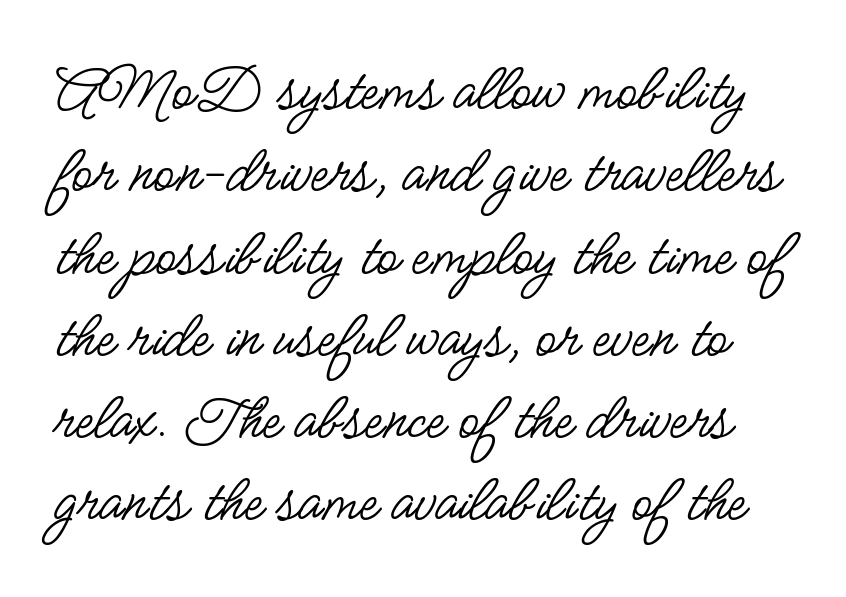
{"serif": "no", "bold": "no", "weight": "regular", "width": "condensed", "stroke_contrast": "low", "x_height": "small", "monospaced": "no", "underline": "no", "line_spacing_ratio": 1.21, "letter_spacing": "normal", "letter_spacing_em": 0.0, "glyph_px": 68}
